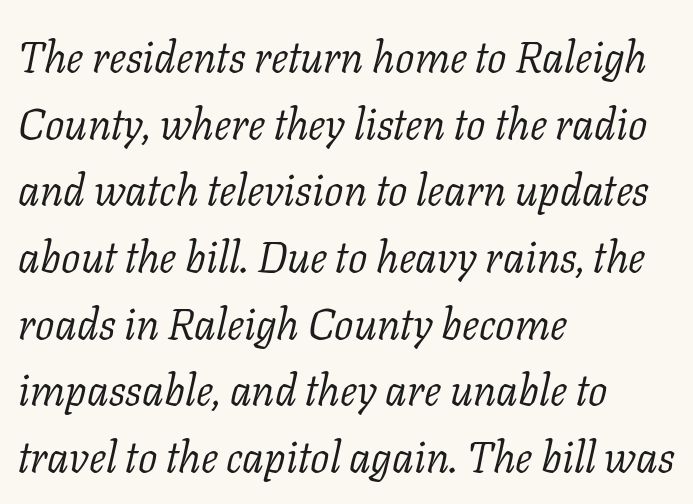
Q: Is the text bold? A: No.
Q: Is the text italic (slanted)? A: Yes, it leans right by about 11 degrees.
Q: Is the typeface a serif or a sans-serif typeface? A: Serif.
Q: Is the text underlined? A: No.
Q: How is the paragraph aligned? A: Left-aligned.
Q: Is the spacing between letters normal or unusually wide? A: Normal.
Q: Is the spacing between lines tight, normal or loose? A: Normal.
Q: Width (condensed, normal, or wide)? A: Normal.
Q: Stroke contrast? A: Low.
Q: x-height? A: Medium.
Q: Monospaced? A: No.
